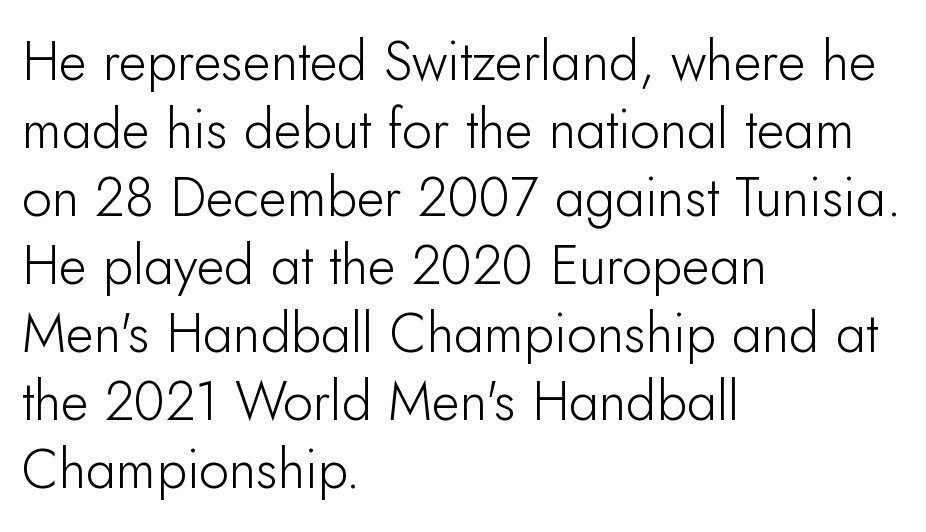
{"serif": "no", "italic": "no", "bold": "no", "weight": "light", "width": "normal", "stroke_contrast": "low", "x_height": "small", "monospaced": "no", "underline": "no", "align": "left", "line_spacing": "normal", "line_spacing_ratio": 1.26, "letter_spacing": "normal", "letter_spacing_em": 0.0, "glyph_px": 54}
